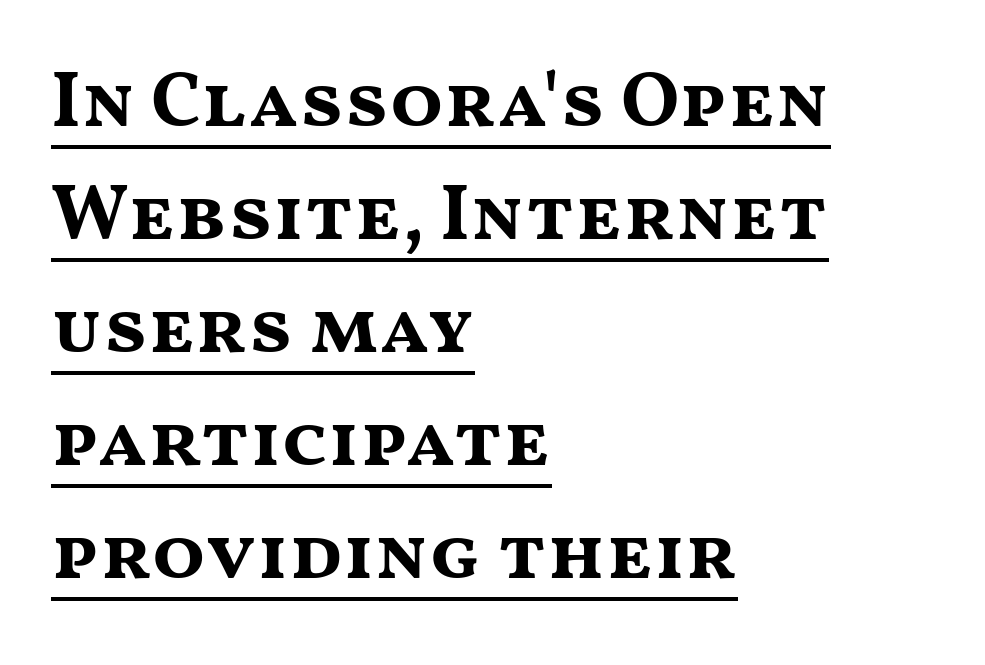
The image shows 78 px bold, wide sans-serif type, upright; set left-aligned, normal line spacing (1.45x), normal letter spacing, underlined; medium stroke contrast and a medium x-height.
